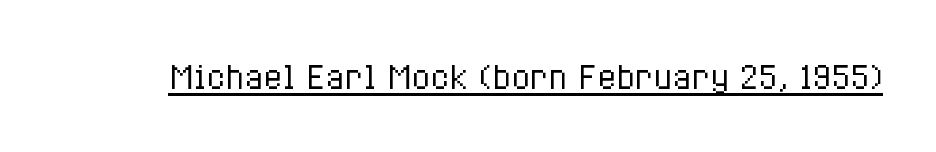
{"italic": "no", "bold": "no", "weight": "regular", "width": "condensed", "stroke_contrast": "low", "x_height": "medium", "monospaced": "no", "underline": "yes", "letter_spacing": "normal", "letter_spacing_em": 0.0, "glyph_px": 31}
